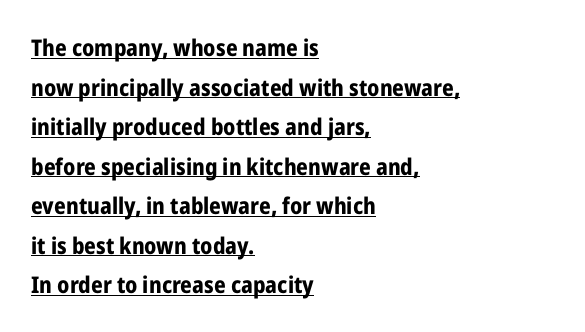
Q: Is the text bold? A: Yes.
Q: Is the text italic (slanted)? A: No, it is upright.
Q: Is the text underlined? A: Yes.
Q: How is the paragraph aligned? A: Left-aligned.
Q: Is the spacing between letters normal or unusually wide? A: Normal.
